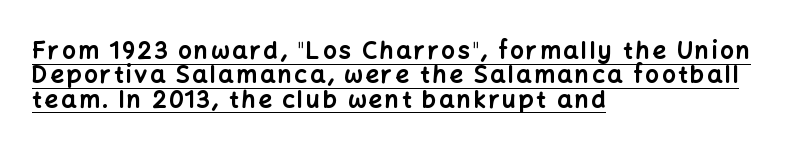
Decoration check: the copy is underlined. These lines carry a lot of weight — the face is fully bold. Does the leading feel generous? Not at all — it's pinched. The paragraph has a hard left edge and a soft right edge. If you drew a line through each stem, it would be perfectly vertical.
